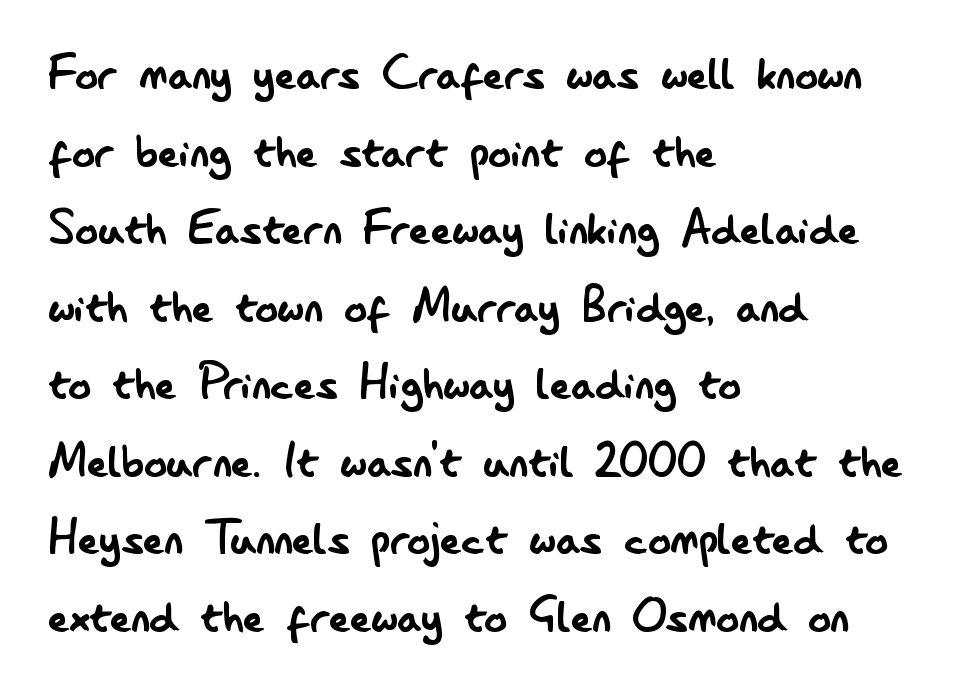
Q: Is the text bold? A: No.
Q: Is the text italic (slanted)? A: No, it is upright.
Q: Is the typeface a serif or a sans-serif typeface? A: Sans-serif.
Q: Is the text underlined? A: No.
Q: How is the paragraph aligned? A: Left-aligned.
Q: Is the spacing between letters normal or unusually wide? A: Normal.
Q: Is the spacing between lines tight, normal or loose? A: Normal.
Q: Width (condensed, normal, or wide)? A: Condensed.
Q: Stroke contrast? A: Low.
Q: x-height? A: Small.
Q: Monospaced? A: No.
